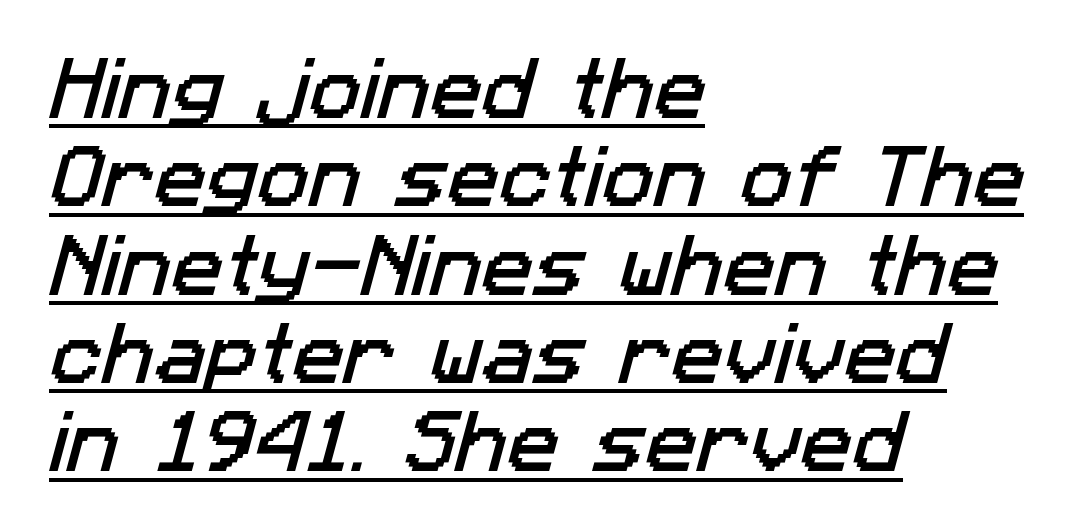
The image shows 69 px sans-serif type; set left-aligned, normal line spacing (1.28x), normal letter spacing, underlined; low stroke contrast and a medium x-height.
